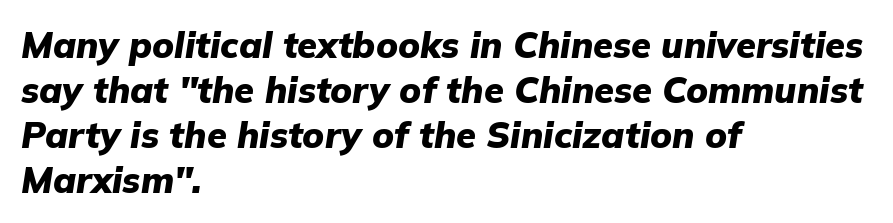
{"italic": "yes", "lean": "right", "slant_degrees": 9, "bold": "yes", "weight": "heavy", "width": "normal", "stroke_contrast": "low", "x_height": "medium", "monospaced": "no", "underline": "no", "align": "left", "line_spacing": "normal", "line_spacing_ratio": 1.25, "letter_spacing": "normal", "letter_spacing_em": 0.0, "glyph_px": 36}
